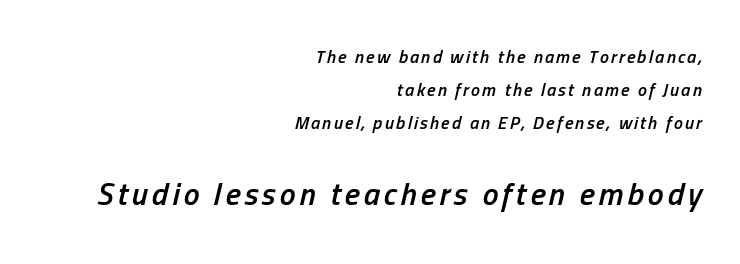
Do the characters align in a grid? No, the font is proportional. Yep, that's italic — everything's leaning. The baseline area is clear. Visually, the bottom section dominates because its glyphs are scaled up.
